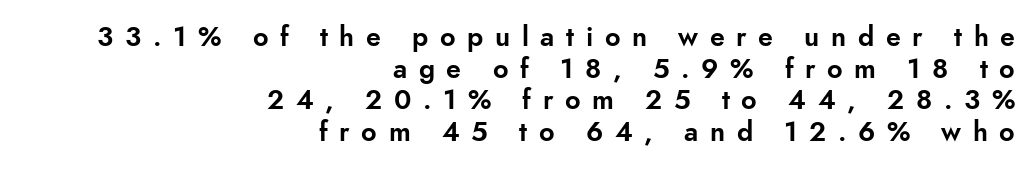
The image shows 27 px text type, upright; set right-aligned, line spacing 1.17x, unusually wide letter spacing (+0.43 em), not underlined.
